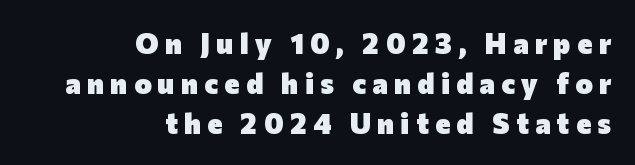
{"serif": "no", "italic": "no", "bold": "yes", "weight": "heavy", "width": "normal", "stroke_contrast": "low", "x_height": "medium", "monospaced": "no", "underline": "no", "align": "right", "line_spacing": "normal", "line_spacing_ratio": 1.38, "letter_spacing": "wide", "letter_spacing_em": 0.22, "glyph_px": 29}
